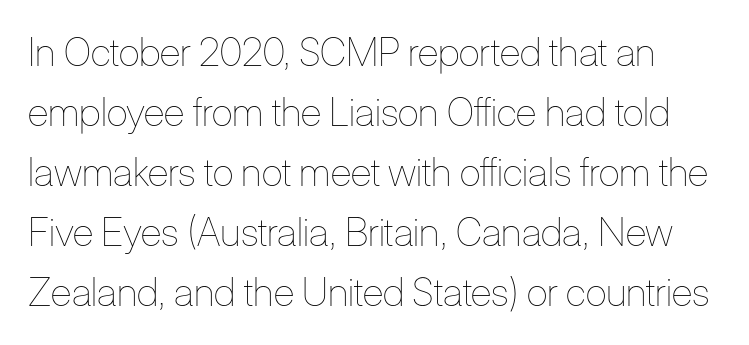
Designer's note — italics off, roman on. This sample has the flowing, uneven cadence of proportional lettering. The area under the type is left untouched. Successive baselines arrive at the customary interval. This is not heavy type; no bold has been used. A typesetter would call this zero additional tracking.
